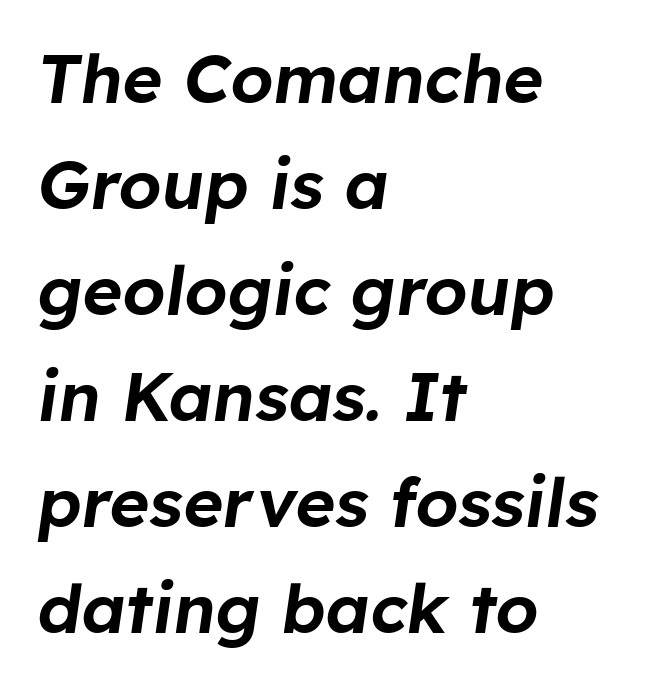
The image shows 68 px text type, italic (leaning right); set left-aligned, normal line spacing (1.56x), normal letter spacing, not underlined; low stroke contrast and a medium x-height.
